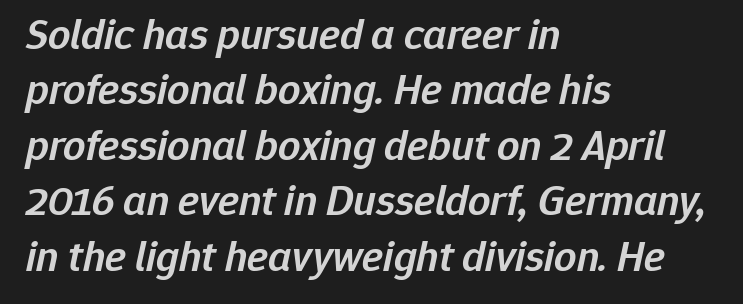
{"italic": "yes", "lean": "right", "slant_degrees": 12, "bold": "semi", "weight": "semibold", "width": "normal", "stroke_contrast": "low", "x_height": "medium", "monospaced": "no", "underline": "no", "align": "left", "line_spacing": "normal", "line_spacing_ratio": 1.26, "letter_spacing": "normal", "letter_spacing_em": 0.0, "glyph_px": 44}
